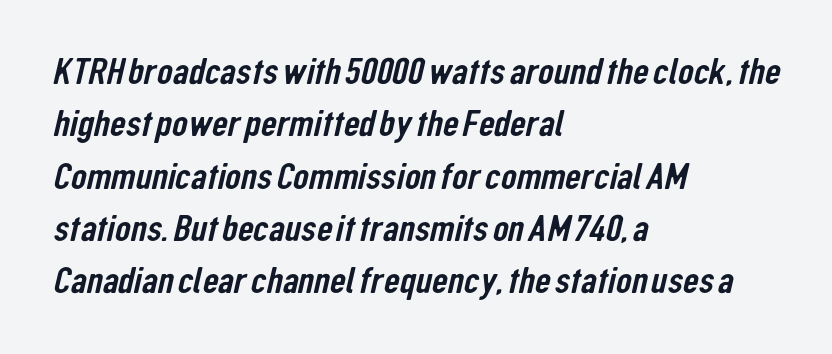
Q: Is the typeface a serif or a sans-serif typeface? A: Sans-serif.
Q: Is the text underlined? A: No.
Q: How is the paragraph aligned? A: Left-aligned.
Q: Is the spacing between letters normal or unusually wide? A: Normal.
Q: Is the spacing between lines tight, normal or loose? A: Normal.
Q: Width (condensed, normal, or wide)? A: Condensed.
Q: Stroke contrast? A: Low.
Q: x-height? A: Medium.
Q: Monospaced? A: No.
